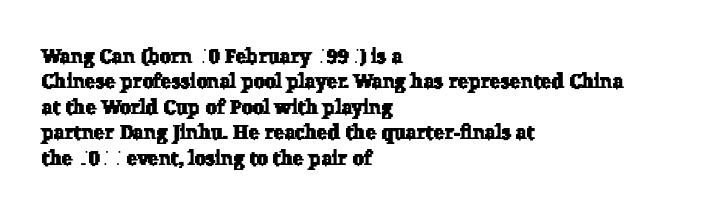
The image shows 20 px text type; set left-aligned, normal line spacing (1.27x), normal letter spacing, not underlined.
